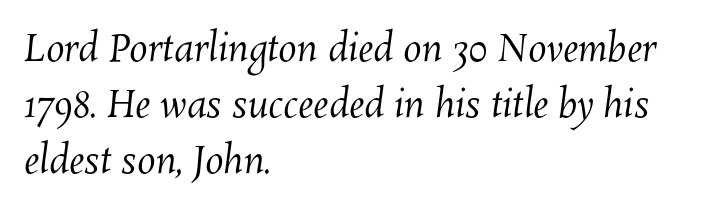
The image shows 37 px regular-weight type; set left-aligned, normal line spacing (1.51x), normal letter spacing, not underlined; medium stroke contrast and a medium x-height.
